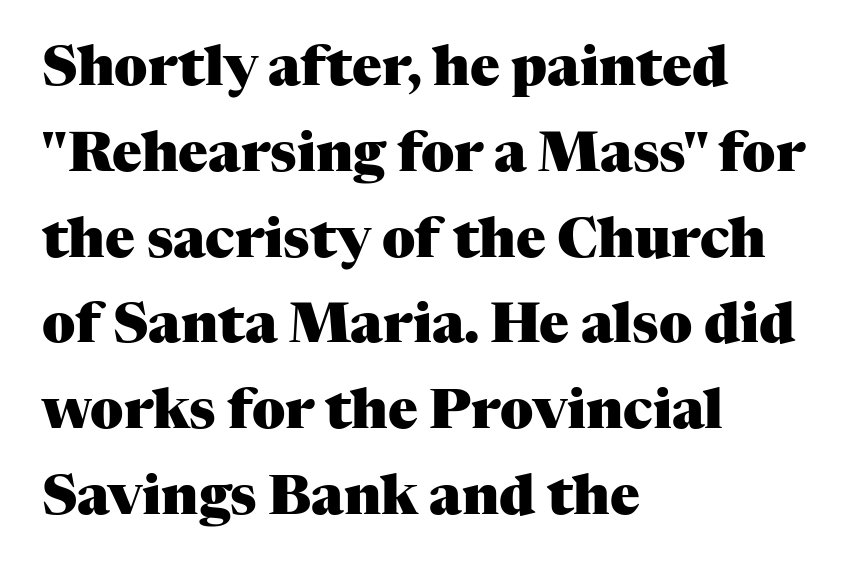
The face used here is proportionally spaced, like ordinary book or web type. Italic: no, the glyphs are upright roman. Clear beneath every line of the passage. This is heavy type, rendered in bold. The text was rendered using a seriffed face with decorative stroke endings.
